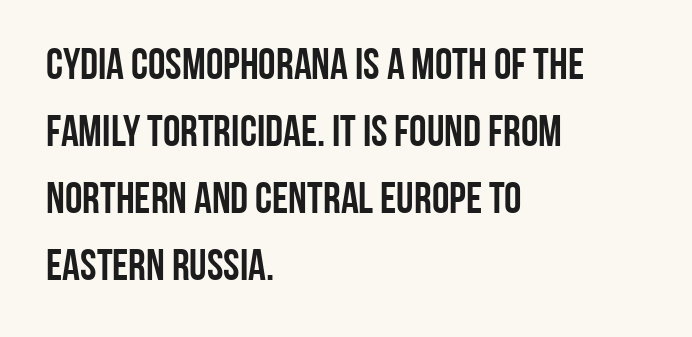
{"serif": "no", "italic": "no", "width": "condensed", "stroke_contrast": "low", "x_height": "large", "monospaced": "no", "underline": "no", "align": "left", "line_spacing": "normal", "line_spacing_ratio": 1.52, "letter_spacing": "normal", "letter_spacing_em": 0.0, "glyph_px": 44}
